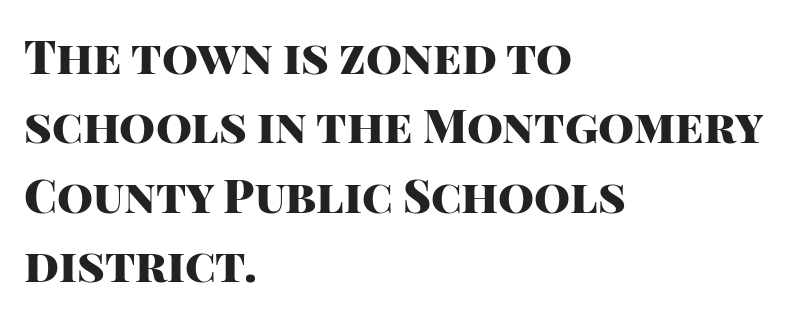
{"serif": "no", "italic": "no", "bold": "yes", "weight": "heavy", "width": "normal", "stroke_contrast": "high", "x_height": "large", "monospaced": "no", "underline": "no", "align": "left", "line_spacing": "normal", "line_spacing_ratio": 1.51, "letter_spacing": "normal", "letter_spacing_em": 0.0, "glyph_px": 46}
